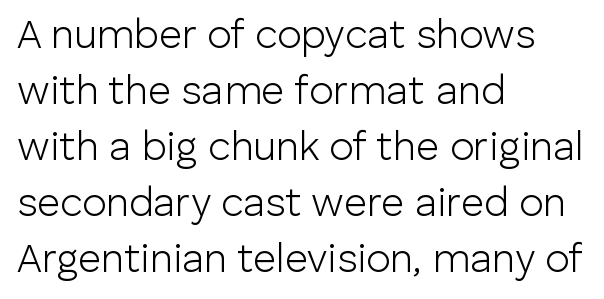
{"serif": "no", "italic": "no", "bold": "no", "weight": "light", "width": "normal", "stroke_contrast": "low", "x_height": "medium", "monospaced": "no", "underline": "no", "align": "left", "line_spacing": "normal", "line_spacing_ratio": 1.4, "letter_spacing": "normal", "letter_spacing_em": 0.0, "glyph_px": 40}
